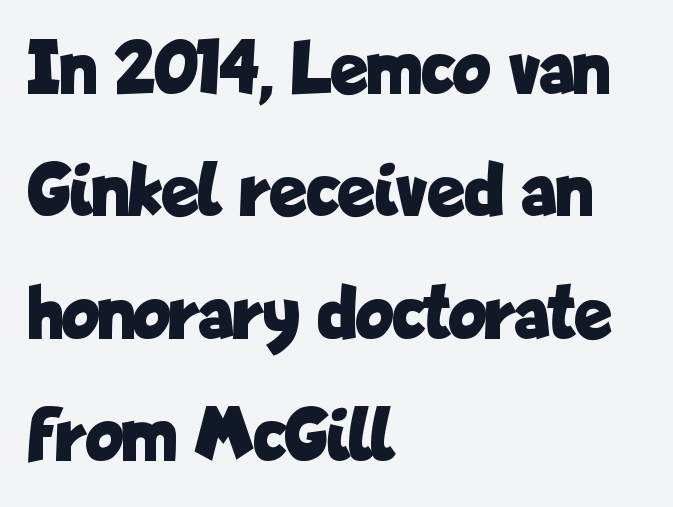
Q: Is the text bold? A: Yes.
Q: Is the text italic (slanted)? A: No, it is upright.
Q: Is the typeface a serif or a sans-serif typeface? A: Sans-serif.
Q: Is the text underlined? A: No.
Q: How is the paragraph aligned? A: Left-aligned.
Q: Is the spacing between letters normal or unusually wide? A: Normal.
Q: Is the spacing between lines tight, normal or loose? A: Normal.
Q: Width (condensed, normal, or wide)? A: Condensed.
Q: Stroke contrast? A: Low.
Q: x-height? A: Medium.
Q: Monospaced? A: No.
